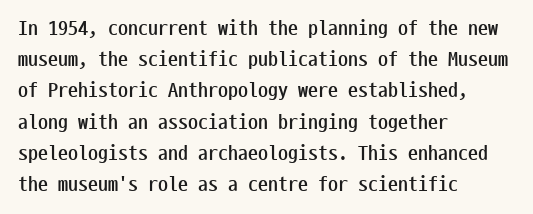
Beneath every word, the page is bare. The letterforms sit shoulder to shoulder at normal distance. The typesetter chose a ragged-right arrangement here. What weight is shown? A full bold with thick strokes.
